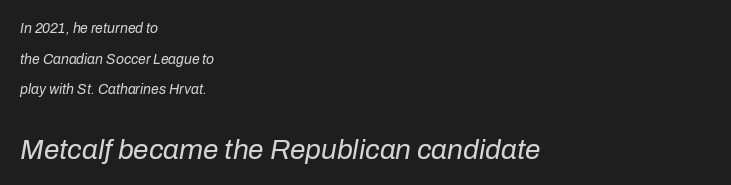
Students, observe: this is what heavily led, spacious text looks like. Top chunk: small. Bottom chunk: large. If you drew a ruler down the left edge, every line would touch it. This sample uses an oblique cut, with every glyph tilted off the vertical. Looks like regular typesetting: each glyph gets only the width it needs.
